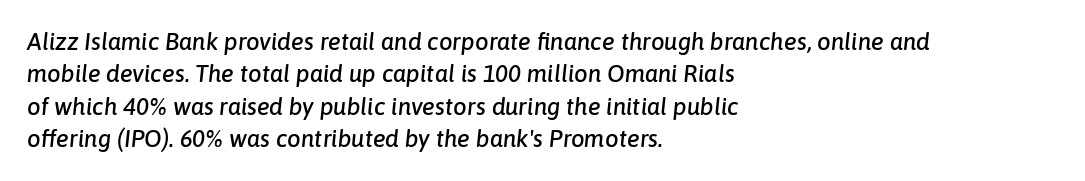
Q: Is the text italic (slanted)? A: Yes, it leans right by about 6 degrees.
Q: Is the text underlined? A: No.
Q: How is the paragraph aligned? A: Left-aligned.
Q: Is the spacing between letters normal or unusually wide? A: Normal.
Q: Is the spacing between lines tight, normal or loose? A: Normal.
